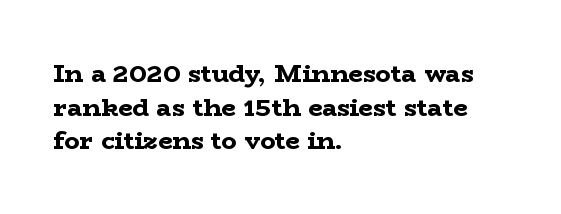
Q: Is the text bold? A: Yes.
Q: Is the text italic (slanted)? A: No, it is upright.
Q: Is the text underlined? A: No.
Q: How is the paragraph aligned? A: Left-aligned.
Q: Is the spacing between letters normal or unusually wide? A: Normal.
Q: Is the spacing between lines tight, normal or loose? A: Normal.
